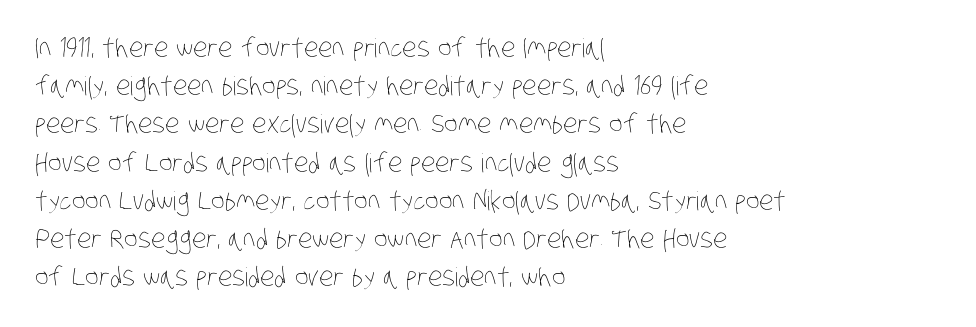
The image shows 26 px text type; set left-aligned, normal line spacing (1.47x), normal letter spacing, not underlined.
